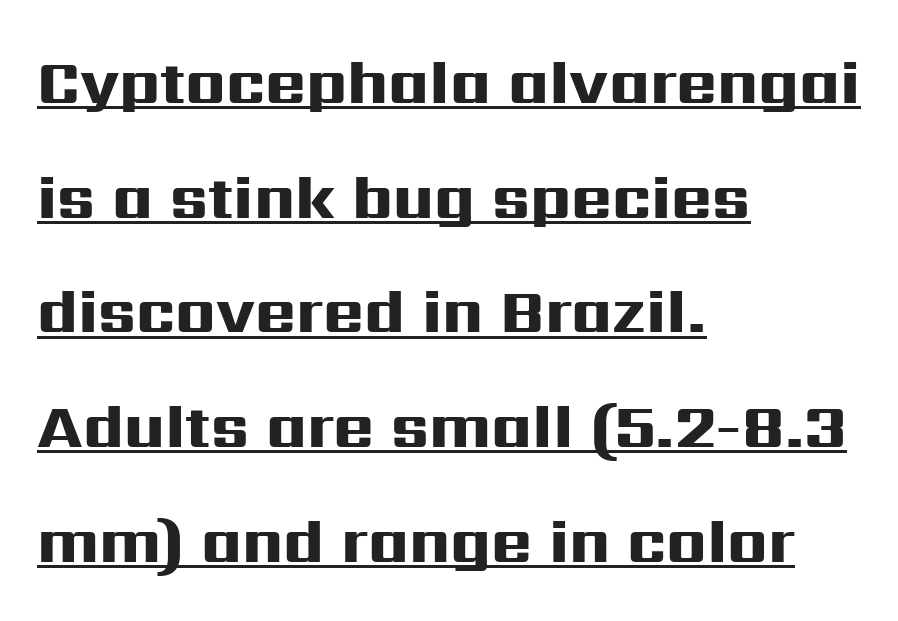
Students, observe the line beneath the letters — that is underlining. The lines in this sample share a left origin and differ only in where they stop. Every letter is thick-stroked: bold, no question. A sans-serif font was chosen for this passage.
